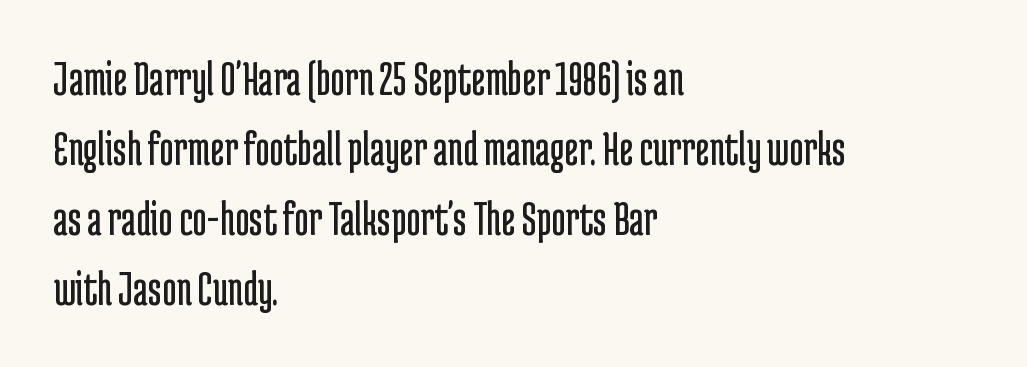
The specimen omits any rule beneath the text block's lines. Stroke thickness stays within the range of a standard reading face or lighter. Vertical spacing — default. Compared with a centered layout, this one pins lines to the left instead.
